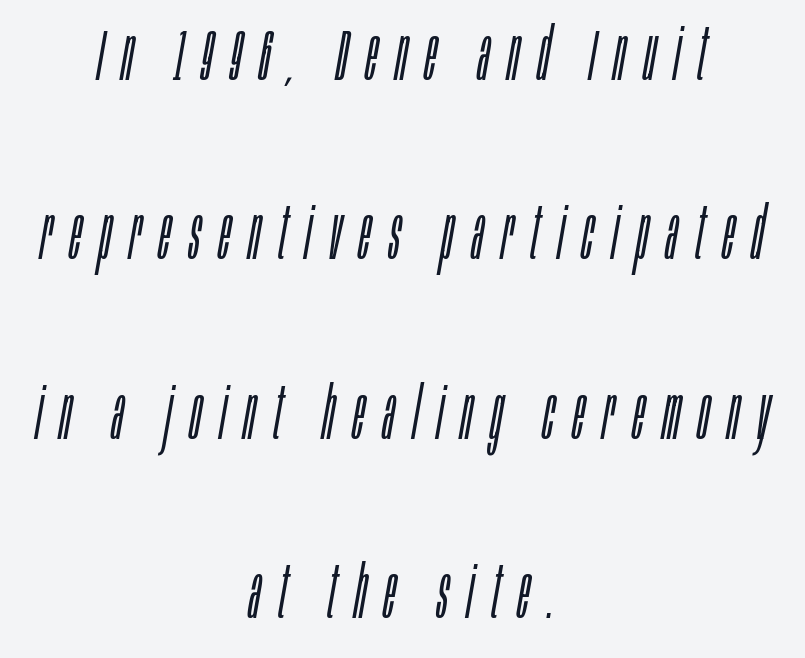
Q: Is the text bold? A: No.
Q: Is the text italic (slanted)? A: Yes, it leans right by about 10 degrees.
Q: Is the text underlined? A: No.
Q: How is the paragraph aligned? A: Centered.
Q: Is the spacing between letters normal or unusually wide? A: Unusually wide.
Q: Is the spacing between lines tight, normal or loose? A: Loose.
Q: Width (condensed, normal, or wide)? A: Condensed.
Q: Stroke contrast? A: Low.
Q: x-height? A: Large.
Q: Monospaced? A: No.
